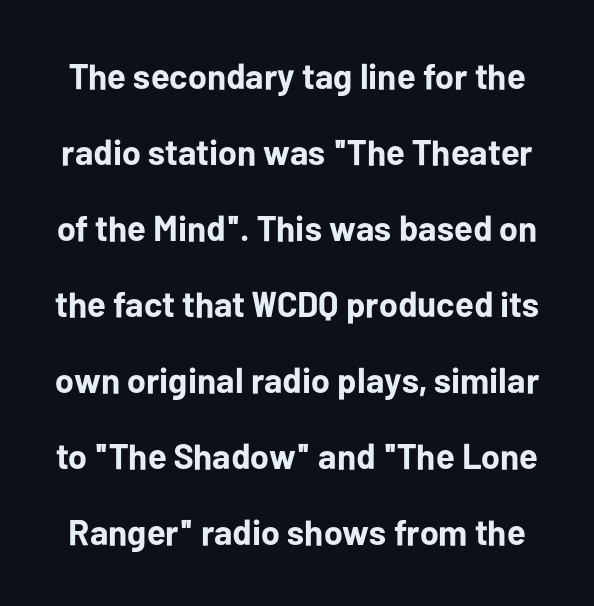
{"serif": "no", "italic": "no", "bold": "yes", "weight": "bold", "width": "normal", "stroke_contrast": "low", "x_height": "medium", "monospaced": "no", "underline": "no", "line_spacing": "loose", "line_spacing_ratio": 2.11, "letter_spacing": "normal", "letter_spacing_em": 0.0, "glyph_px": 36}
